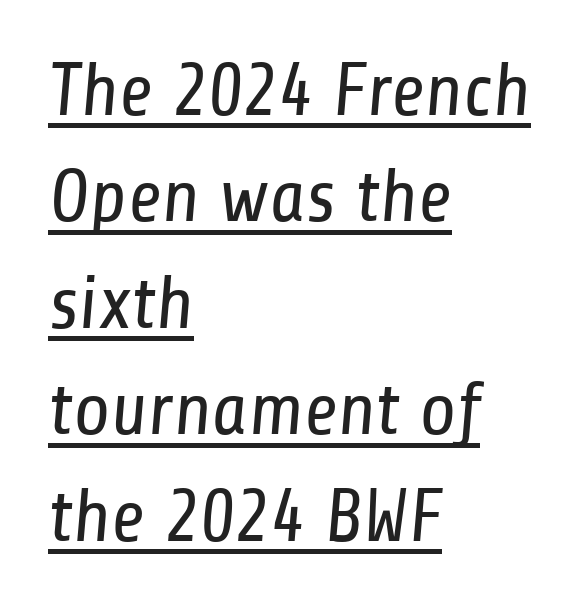
Q: Is the text bold? A: No.
Q: Is the typeface a serif or a sans-serif typeface? A: Sans-serif.
Q: Is the text underlined? A: Yes.
Q: How is the paragraph aligned? A: Left-aligned.
Q: Is the spacing between letters normal or unusually wide? A: Normal.
Q: Is the spacing between lines tight, normal or loose? A: Normal.
Q: Width (condensed, normal, or wide)? A: Condensed.
Q: Stroke contrast? A: Low.
Q: x-height? A: Medium.
Q: Monospaced? A: No.
